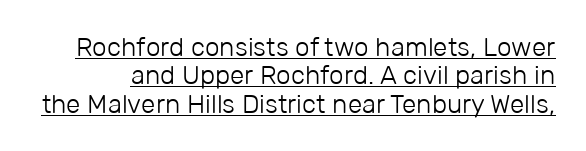
{"italic": "no", "bold": "no", "underline": "yes", "line_spacing": "tight", "line_spacing_ratio": 1.09, "letter_spacing": "normal", "letter_spacing_em": 0.0, "glyph_px": 26}
